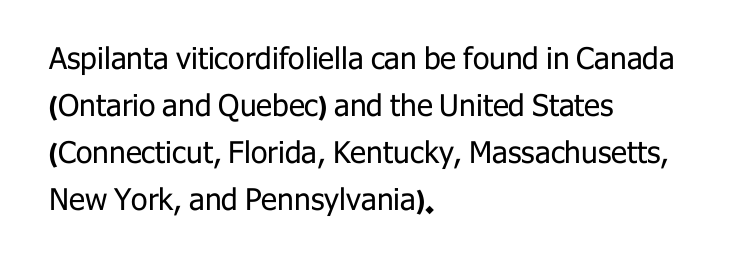
{"serif": "no", "italic": "no", "bold": "no", "weight": "regular", "width": "normal", "stroke_contrast": "low", "x_height": "medium", "monospaced": "no", "underline": "no", "align": "left", "line_spacing": "normal", "line_spacing_ratio": 1.57, "letter_spacing": "normal", "letter_spacing_em": 0.0, "glyph_px": 30}
